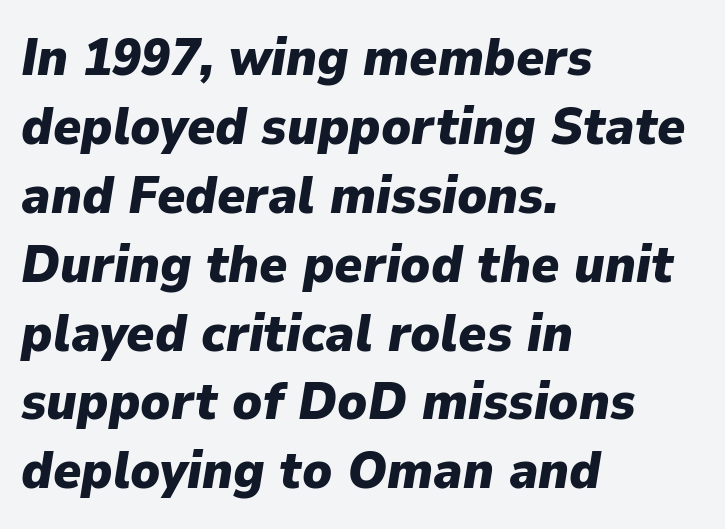
{"italic": "yes", "lean": "right", "slant_degrees": 9, "bold": "yes", "weight": "heavy", "width": "normal", "stroke_contrast": "low", "x_height": "medium", "monospaced": "no", "underline": "no", "align": "left", "line_spacing": "normal", "line_spacing_ratio": 1.3, "letter_spacing": "normal", "letter_spacing_em": 0.0, "glyph_px": 53}
